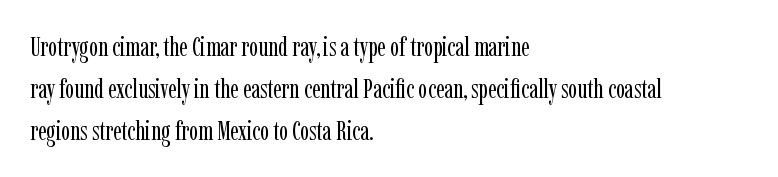
Anything drawn beneath the words? Only blank space. Each word holds together tightly as a unit, with standard inter-letter gaps. Each stroke keeps to a modest, everyday thickness or less. Normally led — the rows are evenly, conventionally spaced. In CSS terms this would be text-align: left. Does the lettering tilt? It doesn't — this is upright.
